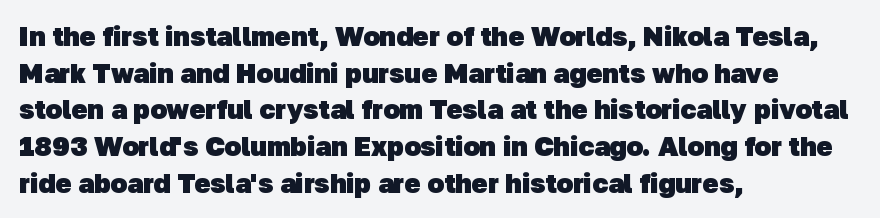
The image shows 27 px bold type; set left-aligned, normal line spacing (1.36x), normal letter spacing, not underlined.
